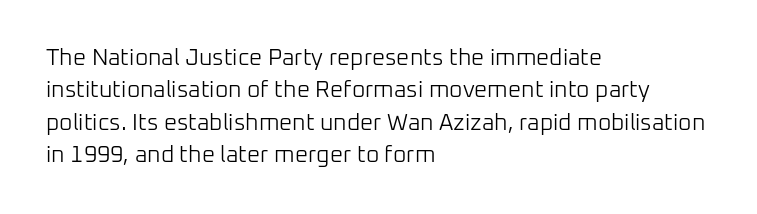
The image shows 23 px text type, upright; set left-aligned, normal line spacing (1.41x), normal letter spacing, not underlined.
